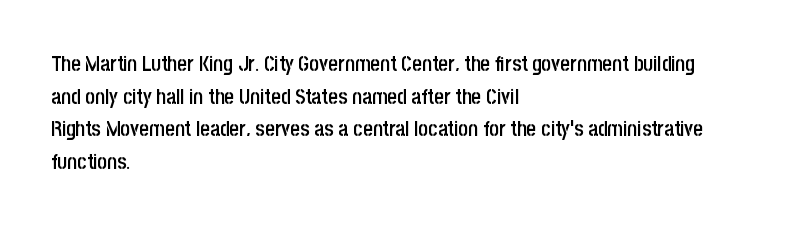
{"italic": "no", "bold": "semi", "underline": "no", "align": "left", "line_spacing": "normal", "line_spacing_ratio": 1.55, "letter_spacing": "normal", "letter_spacing_em": 0.0, "glyph_px": 21}
